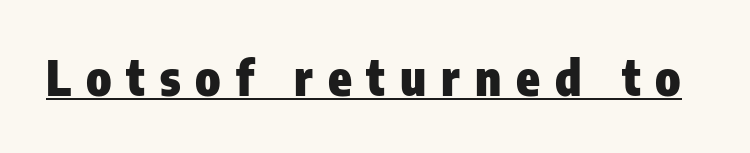
Caption: bold face, heavy strokes. Does extra space separate the letters? Yes, quite a lot of it. Underline: present. Notice how the stems are strictly vertical — no italics here.
